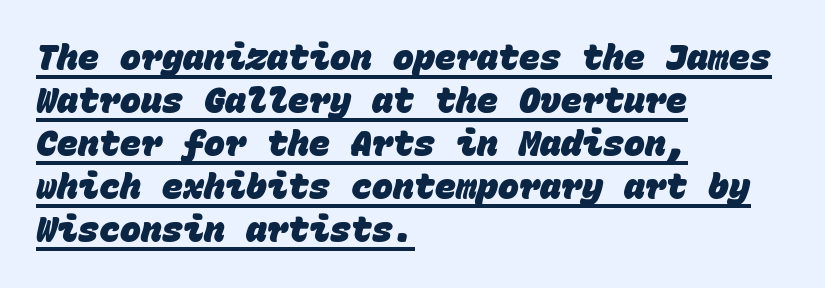
{"serif": "no", "bold": "yes", "weight": "heavy", "width": "normal", "stroke_contrast": "low", "x_height": "large", "monospaced": "yes", "underline": "yes", "align": "left", "line_spacing_ratio": 1.23, "letter_spacing": "normal", "letter_spacing_em": 0.0, "glyph_px": 35}
